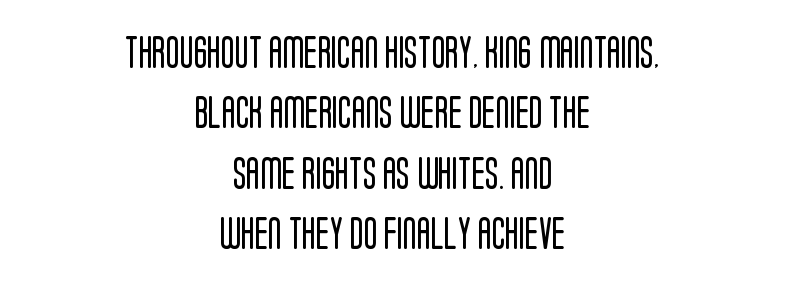
Q: Is the text bold? A: No.
Q: Is the text italic (slanted)? A: No, it is upright.
Q: Is the typeface a serif or a sans-serif typeface? A: Sans-serif.
Q: Is the text underlined? A: No.
Q: How is the paragraph aligned? A: Centered.
Q: Is the spacing between letters normal or unusually wide? A: Normal.
Q: Width (condensed, normal, or wide)? A: Condensed.
Q: Stroke contrast? A: Low.
Q: x-height? A: Large.
Q: Monospaced? A: No.
